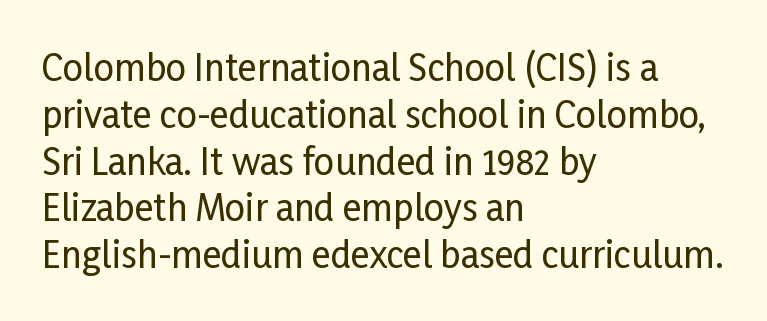
{"serif": "no", "italic": "no", "width": "condensed", "stroke_contrast": "low", "x_height": "medium", "monospaced": "no", "underline": "no", "align": "left", "line_spacing": "normal", "line_spacing_ratio": 1.3, "letter_spacing": "normal", "letter_spacing_em": 0.0, "glyph_px": 36}
